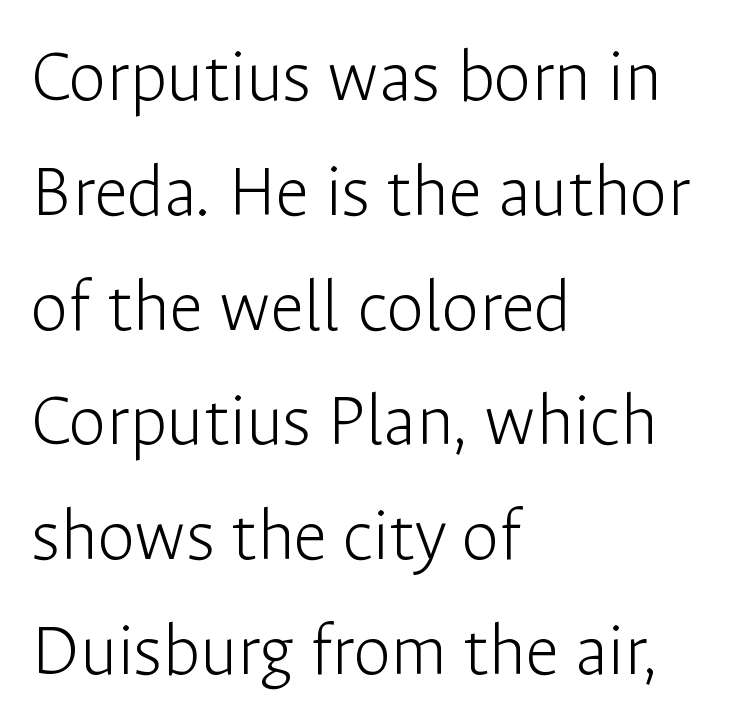
{"serif": "no", "italic": "no", "bold": "no", "weight": "light", "width": "normal", "stroke_contrast": "low", "x_height": "medium", "monospaced": "no", "underline": "no", "align": "left", "line_spacing": "normal", "line_spacing_ratio": 1.51, "letter_spacing": "normal", "letter_spacing_em": 0.0, "glyph_px": 76}
